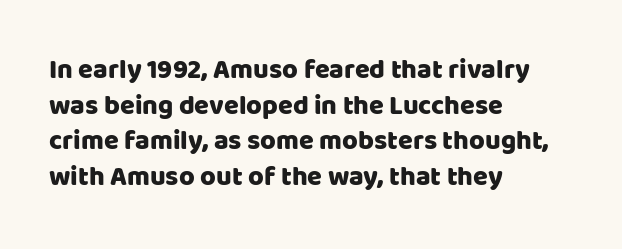
The image shows 27 px text type, upright; set left-aligned, normal line spacing (1.32x), normal letter spacing, not underlined.
